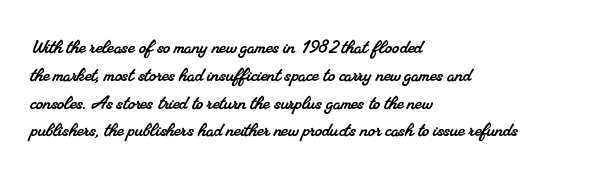
{"underline": "no", "align": "left", "line_spacing_ratio": 1.21, "letter_spacing": "normal", "letter_spacing_em": 0.0, "glyph_px": 23}
